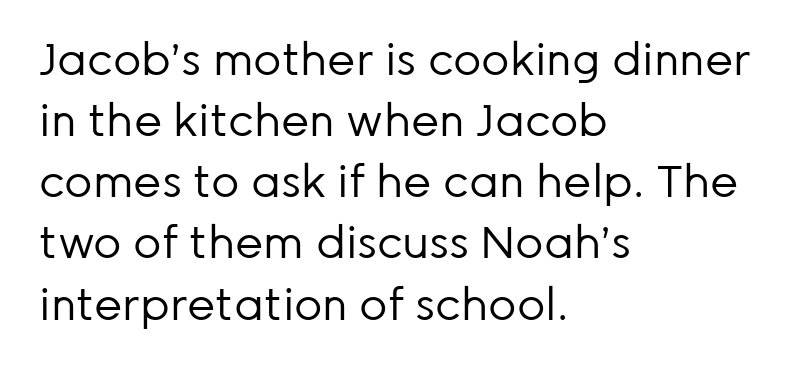
Q: Is the text bold? A: No.
Q: Is the text italic (slanted)? A: No, it is upright.
Q: Is the typeface a serif or a sans-serif typeface? A: Sans-serif.
Q: Is the text underlined? A: No.
Q: How is the paragraph aligned? A: Left-aligned.
Q: Is the spacing between letters normal or unusually wide? A: Normal.
Q: Is the spacing between lines tight, normal or loose? A: Normal.
Q: Width (condensed, normal, or wide)? A: Normal.
Q: Stroke contrast? A: Low.
Q: x-height? A: Medium.
Q: Monospaced? A: No.
